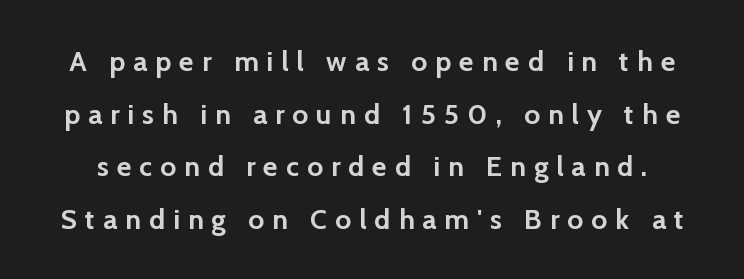
Font category for this specimen: sans-serif. The zone under the glyphs is completely vacant. Proportional: the letters do not fall into vertical columns. It's the straight-up-and-down kind of type.
